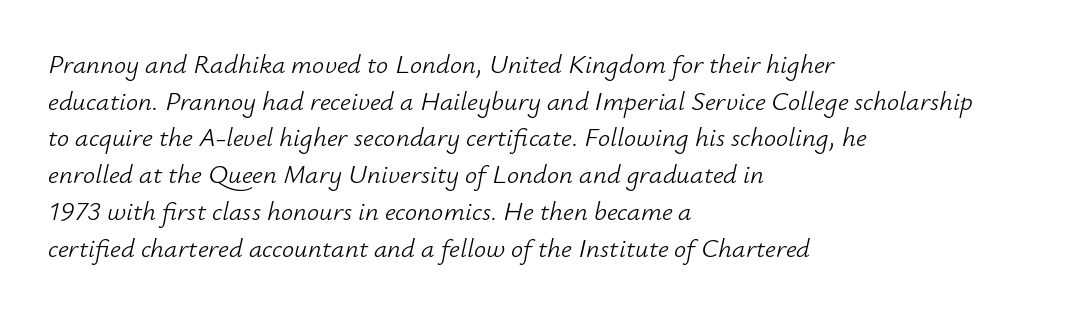
The image shows 27 px text type, italic (leaning right); set left-aligned, normal line spacing (1.36x), normal letter spacing, not underlined.
